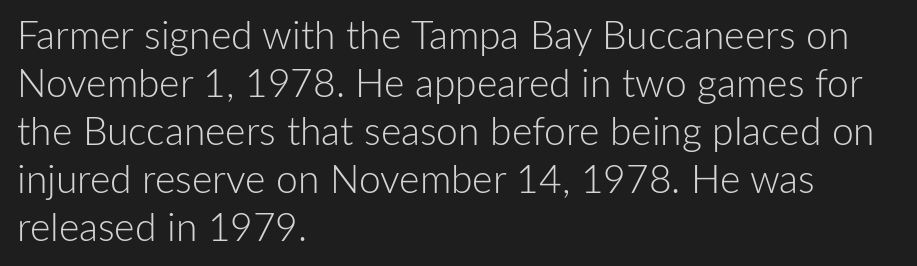
No italicization has been applied; the sample stays upright. Spacing verdict: proportional, widths tailored to each character. The type is set solid horizontally, with unmodified tracking. The passage shown is typeset with a sans-serif family. Compared with a centered layout, this one pins lines to the left instead. Quick note: underline off.
